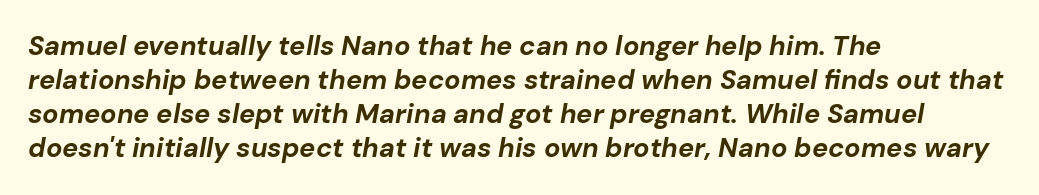
{"italic": "yes", "lean": "right", "slant_degrees": 10, "bold": "yes", "underline": "no", "align": "left", "line_spacing": "normal", "line_spacing_ratio": 1.26, "letter_spacing": "normal", "letter_spacing_em": 0.0, "glyph_px": 27}
